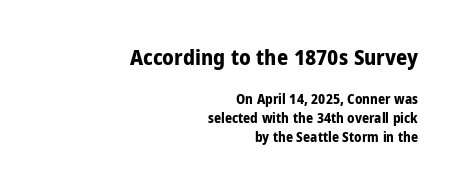
Q: Is the text bold? A: Yes.
Q: Is the text italic (slanted)? A: No, it is upright.
Q: Is the text underlined? A: No.
Q: How is the paragraph aligned? A: Right-aligned.
Q: Is the spacing between letters normal or unusually wide? A: Normal.
Q: Is the spacing between lines tight, normal or loose? A: Normal.
Q: Which block of text is set in a larger size, the first (top) or the second (bottom)? A: The first (top) one.
